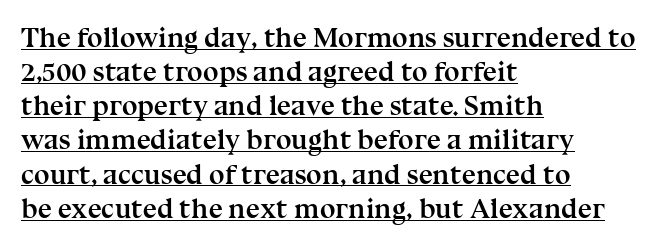
Q: Is the text bold? A: Yes.
Q: Is the text italic (slanted)? A: No, it is upright.
Q: Is the typeface a serif or a sans-serif typeface? A: Serif.
Q: Is the text underlined? A: Yes.
Q: How is the paragraph aligned? A: Left-aligned.
Q: Is the spacing between letters normal or unusually wide? A: Normal.
Q: Width (condensed, normal, or wide)? A: Normal.
Q: Stroke contrast? A: Medium.
Q: x-height? A: Medium.
Q: Monospaced? A: No.
